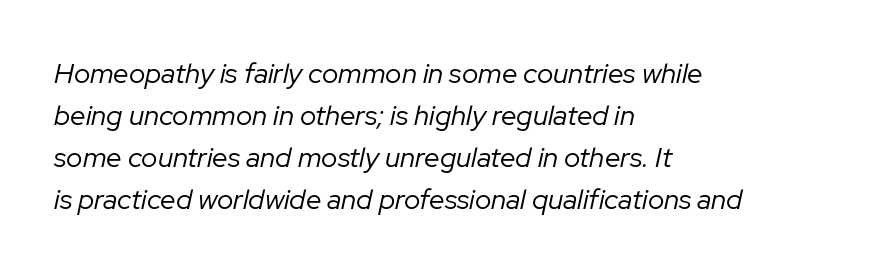
Q: Is the text bold? A: No.
Q: Is the text italic (slanted)? A: Yes, it leans right by about 12 degrees.
Q: Is the text underlined? A: No.
Q: How is the paragraph aligned? A: Left-aligned.
Q: Is the spacing between letters normal or unusually wide? A: Normal.
Q: Is the spacing between lines tight, normal or loose? A: Normal.
Q: Width (condensed, normal, or wide)? A: Normal.
Q: Stroke contrast? A: Low.
Q: x-height? A: Medium.
Q: Monospaced? A: No.
